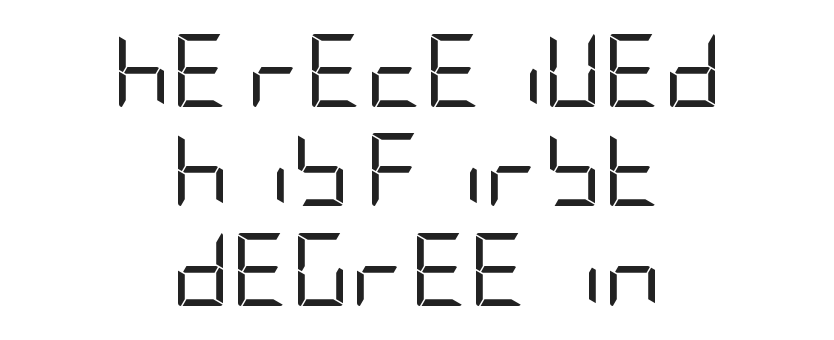
Q: Is the text bold? A: No.
Q: Is the text italic (slanted)? A: No, it is upright.
Q: Is the typeface a serif or a sans-serif typeface? A: Sans-serif.
Q: Is the text underlined? A: No.
Q: How is the paragraph aligned? A: Centered.
Q: Is the spacing between letters normal or unusually wide? A: Normal.
Q: Is the spacing between lines tight, normal or loose? A: Normal.
Q: Width (condensed, normal, or wide)? A: Condensed.
Q: Stroke contrast? A: Low.
Q: x-height? A: Large.
